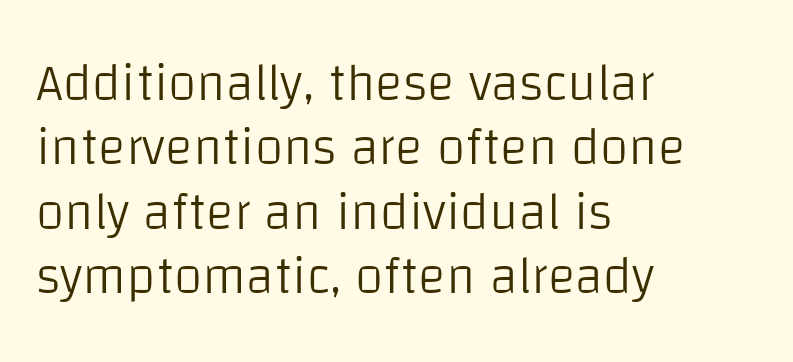
The image shows 52 px light sans-serif type, upright; set left-aligned, line spacing 1.24x, normal letter spacing, not underlined; low stroke contrast and a large x-height.
